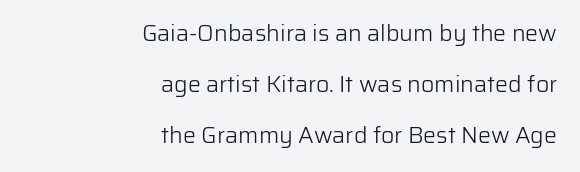
{"italic": "no", "bold": "no", "underline": "no", "align": "right", "line_spacing": "loose", "line_spacing_ratio": 2.21, "letter_spacing": "normal", "letter_spacing_em": 0.0, "glyph_px": 23}
